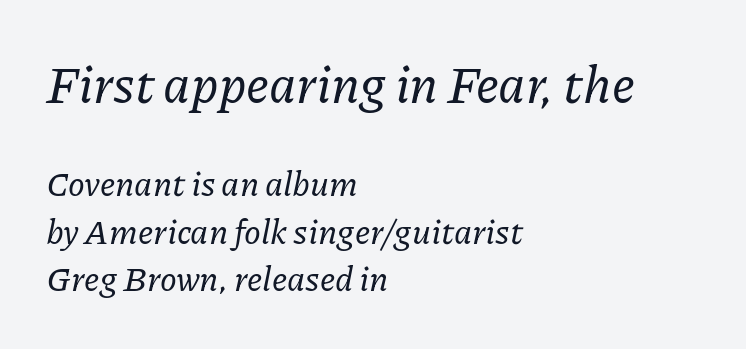
The tracking reads as untouched default to a designer's eye. This layout puts the oversized block above and the modest block below. Classification — serif. Rendered with sloped, italic letterforms.
